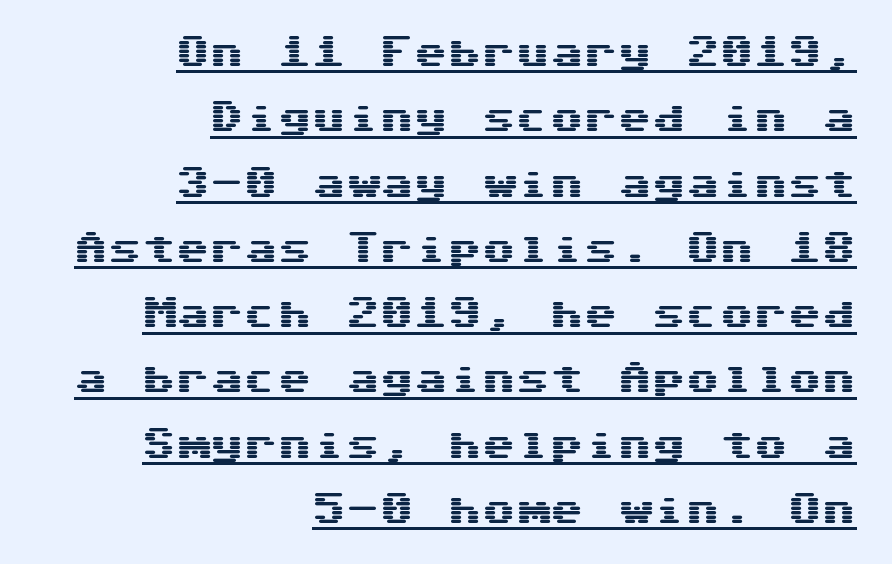
The image shows 34 px wide sans-serif type, upright, monospaced; set right-aligned, loose line spacing (1.92x), normal letter spacing, underlined; medium stroke contrast and a medium x-height.
